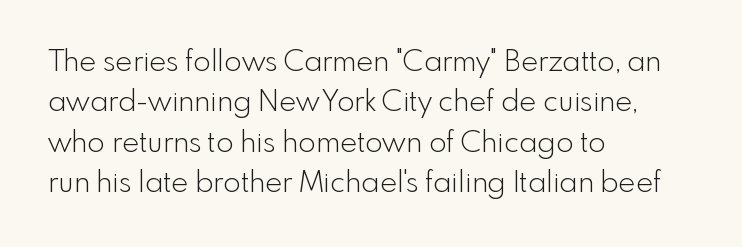
The image shows 29 px light sans-serif type, upright; set left-aligned, normal line spacing (1.39x), normal letter spacing, not underlined; a small x-height.
